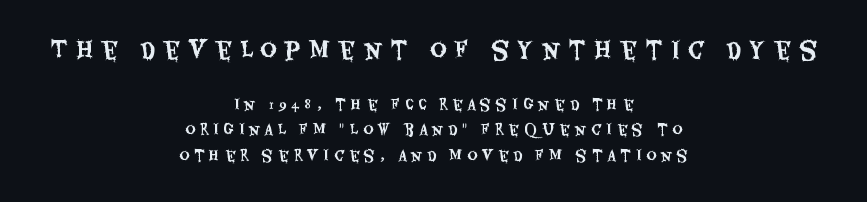
Q: Is the text italic (slanted)? A: No, it is upright.
Q: Is the text underlined? A: No.
Q: How is the paragraph aligned? A: Centered.
Q: Is the spacing between letters normal or unusually wide? A: Unusually wide.
Q: Which block of text is set in a larger size, the first (top) or the second (bottom)? A: The first (top) one.
